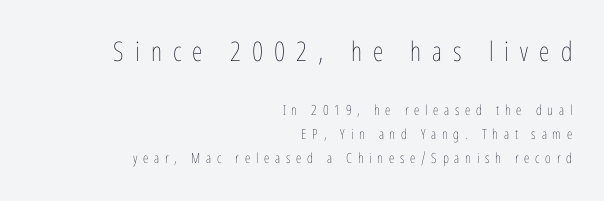
{"italic": "no", "bold": "no", "underline": "no", "align": "right", "line_spacing_ratio": 1.72, "letter_spacing": "wide", "letter_spacing_em": 0.41, "larger_block": "first", "size_ratio": 1.93, "glyph_px": 27}
